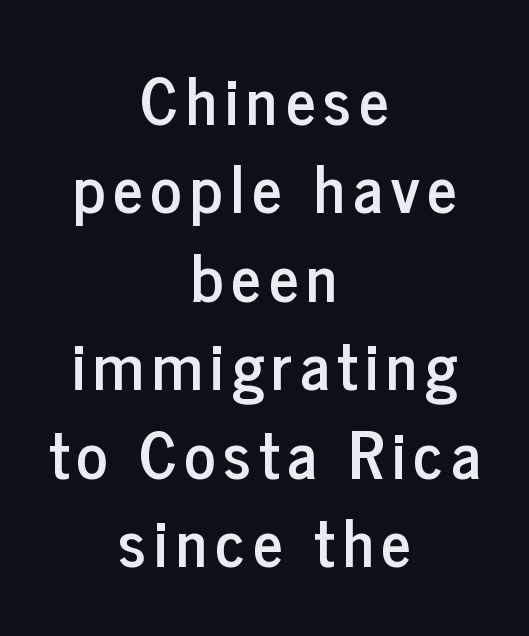
The image shows 65 px condensed sans-serif type, upright; set centered, normal line spacing (1.36x), not underlined; low stroke contrast and a medium x-height.
